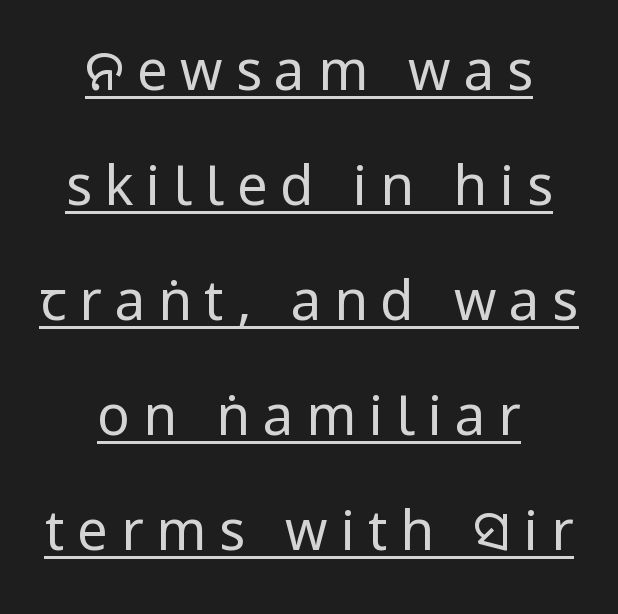
The image shows 54 px regular-weight, condensed sans-serif type, upright; set centered, loose line spacing (2.13x), unusually wide letter spacing (+0.24 em), underlined; low stroke contrast.
